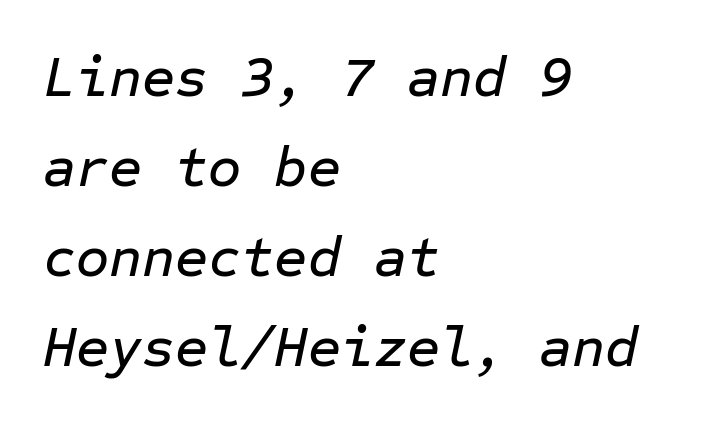
{"italic": "yes", "lean": "right", "slant_degrees": 12, "width": "normal", "stroke_contrast": "low", "x_height": "medium", "monospaced": "yes", "underline": "no", "align": "left", "line_spacing": "normal", "line_spacing_ratio": 1.58, "letter_spacing": "normal", "letter_spacing_em": 0.0, "glyph_px": 57}
